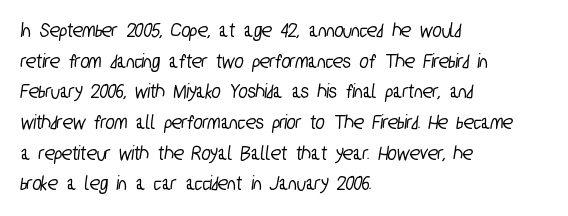
{"underline": "no", "align": "left", "line_spacing": "normal", "line_spacing_ratio": 1.46, "letter_spacing": "normal", "letter_spacing_em": 0.0, "glyph_px": 21}
